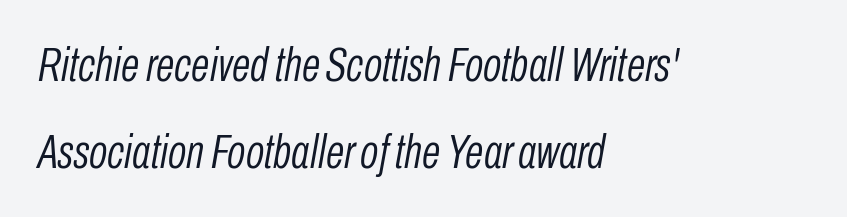
Each line starts at the same left margin while the right side varies. Yep, that's italic — everything's leaning. The tracking reads as untouched default to a designer's eye. The strokes carry an ordinary text weight at most. A typesetter would call this proportional, since set widths differ per character.
